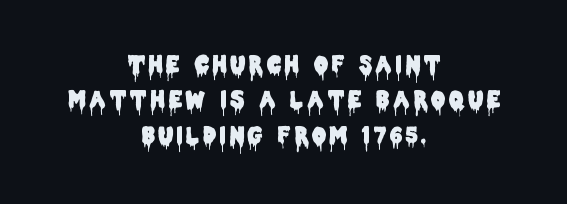
The image shows 22 px text type, upright; set centered, normal line spacing (1.61x), not underlined.
